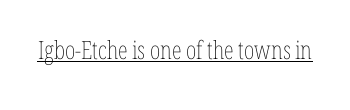
{"italic": "no", "bold": "no", "underline": "yes", "letter_spacing": "normal", "letter_spacing_em": 0.0, "glyph_px": 25}
